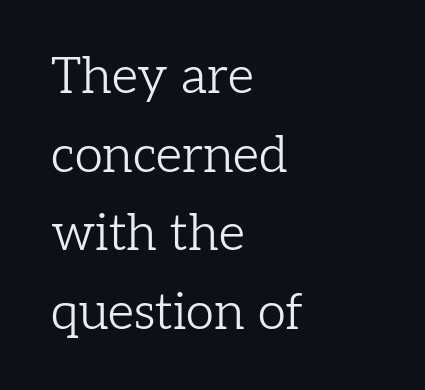
The image shows 51 px light serif type, upright; set left-aligned, normal line spacing (1.54x), normal letter spacing, not underlined; low stroke contrast and a medium x-height.
